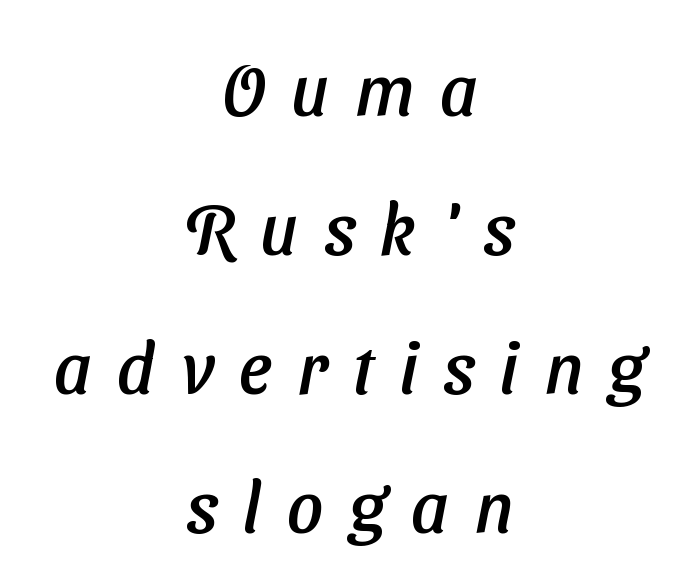
The image shows 71 px sans-serif type; set centered, loose line spacing (1.96x), unusually wide letter spacing (+0.36 em), not underlined; low stroke contrast and a medium x-height.
